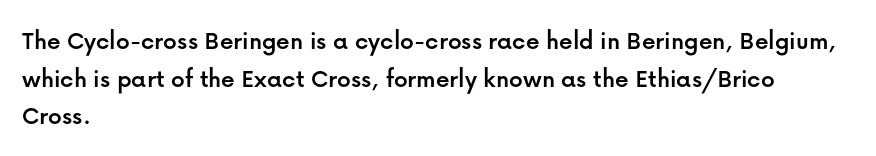
The image shows 27 px text type, upright; set left-aligned, normal line spacing (1.39x), normal letter spacing, not underlined.
